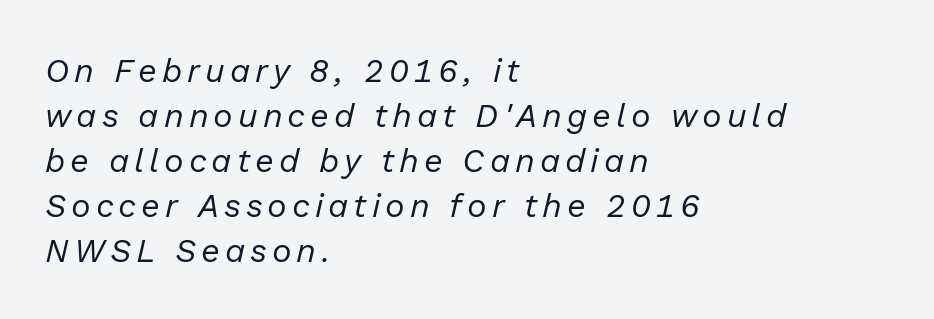
Characters are canted at an angle relative to the baseline's perpendicular. Clear beneath every line of the passage. Regular leading. Line beginnings align vertically; line endings do not.
